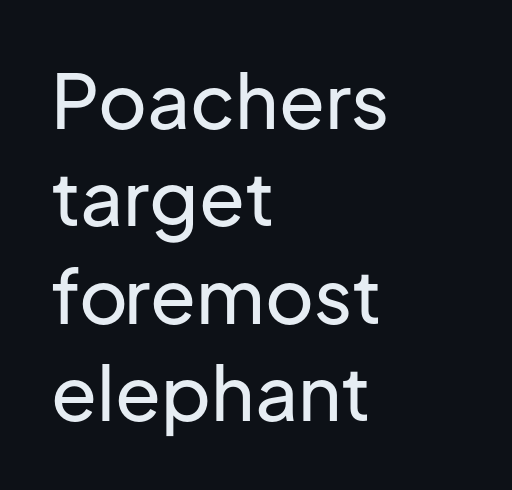
{"serif": "no", "italic": "no", "width": "normal", "stroke_contrast": "low", "x_height": "medium", "monospaced": "no", "underline": "no", "align": "left", "line_spacing": "normal", "line_spacing_ratio": 1.3, "letter_spacing": "normal", "letter_spacing_em": 0.0, "glyph_px": 75}
